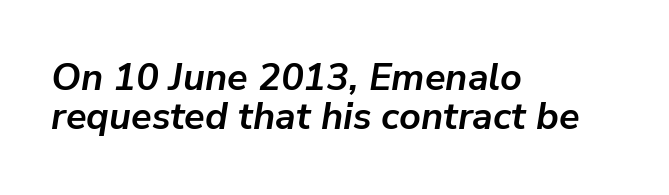
{"italic": "yes", "lean": "right", "slant_degrees": 9, "bold": "yes", "weight": "semibold", "width": "normal", "stroke_contrast": "low", "x_height": "medium", "monospaced": "no", "underline": "no", "align": "left", "line_spacing": "tight", "line_spacing_ratio": 1.03, "letter_spacing": "normal", "letter_spacing_em": 0.0, "glyph_px": 38}
